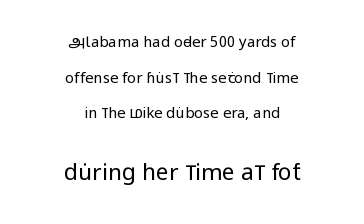
The image shows 23 px text type, upright; set centered, loose line spacing (2.38x), normal letter spacing, not underlined; the second (bottom) block is 1.53x larger.
